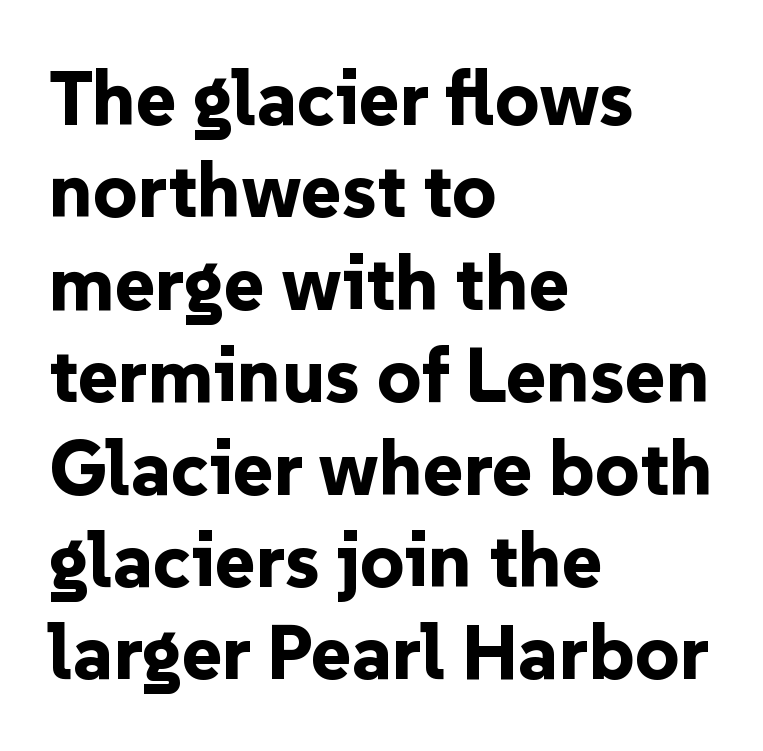
The image shows 77 px bold sans-serif type, upright; set left-aligned, line spacing 1.2x, normal letter spacing, not underlined; low stroke contrast and a medium x-height.
